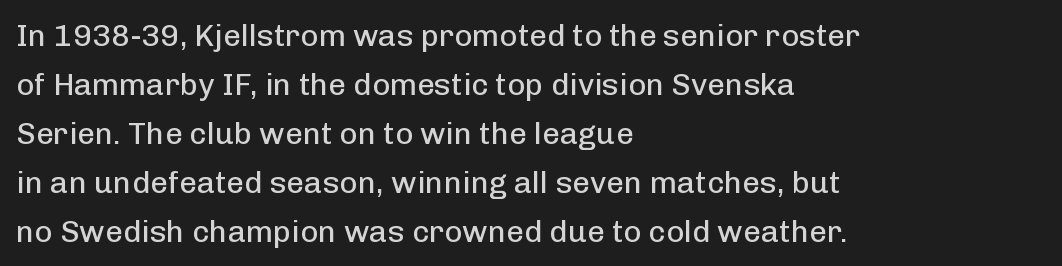
Do the letters lean? They stand straight. Baseline-to-baseline distance is the conventional proportion of letter height. Check where the strokes stop: nothing finishes them off — pure sans. The strip under each line holds only bare page. The typeface has the unassuming heft of standard copy or less.
